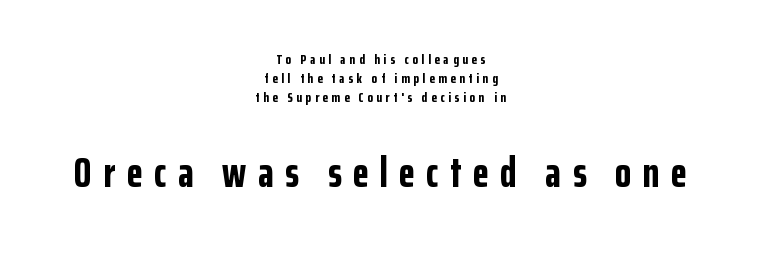
Q: Is the text bold? A: Yes.
Q: Is the text italic (slanted)? A: No, it is upright.
Q: Is the typeface a serif or a sans-serif typeface? A: Sans-serif.
Q: Is the text underlined? A: No.
Q: How is the paragraph aligned? A: Centered.
Q: Is the spacing between letters normal or unusually wide? A: Unusually wide.
Q: Is the spacing between lines tight, normal or loose? A: Normal.
Q: Which block of text is set in a larger size, the first (top) or the second (bottom)? A: The second (bottom) one.
Q: Width (condensed, normal, or wide)? A: Condensed.
Q: Stroke contrast? A: Low.
Q: x-height? A: Medium.
Q: Monospaced? A: No.
